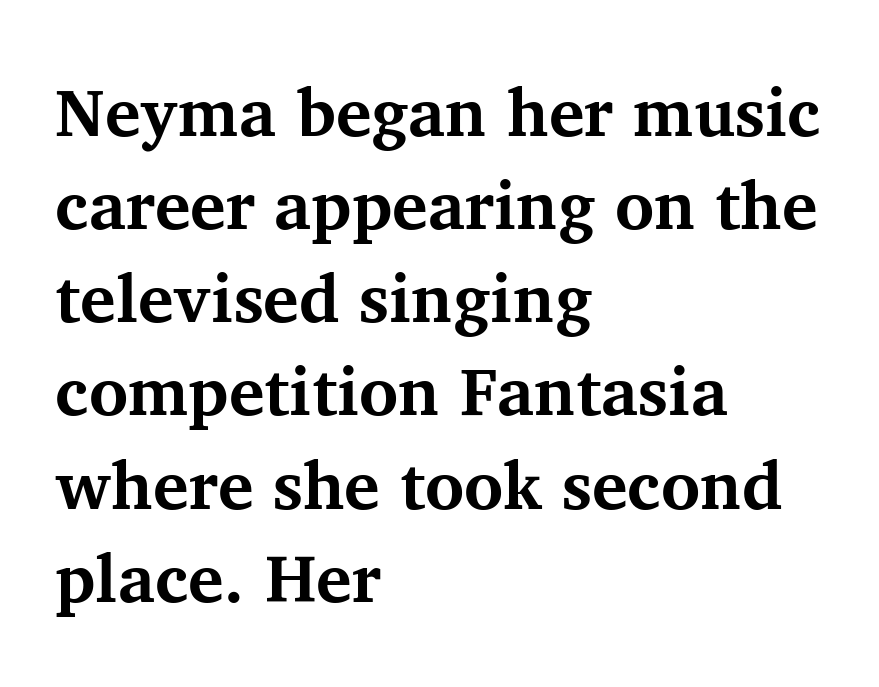
{"serif": "yes", "italic": "no", "bold": "yes", "weight": "bold", "width": "normal", "stroke_contrast": "medium", "x_height": "medium", "monospaced": "no", "underline": "no", "align": "left", "line_spacing": "normal", "line_spacing_ratio": 1.39, "letter_spacing": "normal", "letter_spacing_em": 0.0, "glyph_px": 67}
